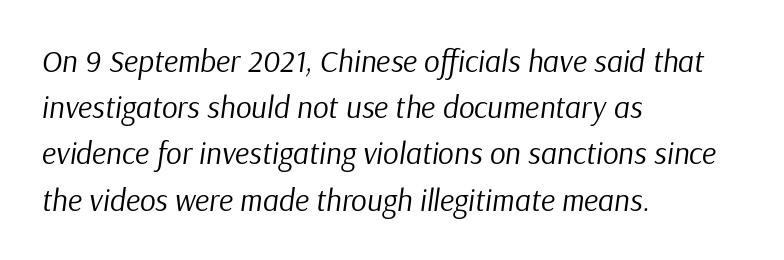
The image shows 31 px regular-weight type, italic (leaning right); set left-aligned, normal line spacing (1.49x), normal letter spacing, not underlined; low stroke contrast and a medium x-height.
